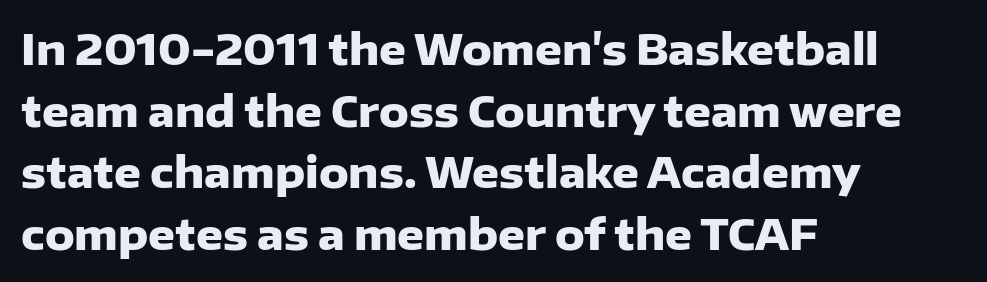
{"serif": "no", "italic": "no", "bold": "yes", "weight": "heavy", "width": "normal", "stroke_contrast": "low", "x_height": "medium", "monospaced": "no", "underline": "no", "align": "left", "line_spacing": "normal", "line_spacing_ratio": 1.47, "letter_spacing": "normal", "letter_spacing_em": 0.0, "glyph_px": 42}
